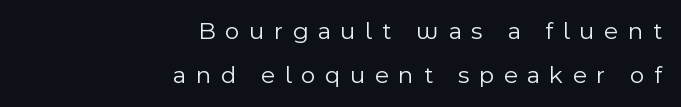
The typography opts for an upright posture over an oblique one. In CSS terms this would be text-align: right. Honestly, the letter spacing is so wide it's the main thing you notice. Is the stroke heavy? The answer is a plain regular-or-lighter. The gap between lines stays unmarked.
